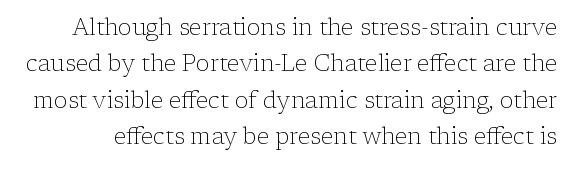
Quick note: not italic, upright. What stands out about the letter spacing? Nothing — it is the standard amount. Think standard paragraph weight, or any step lighter than that. Summary of vertical rhythm: regular, with standard interline spacing. The baseline area is clear.
